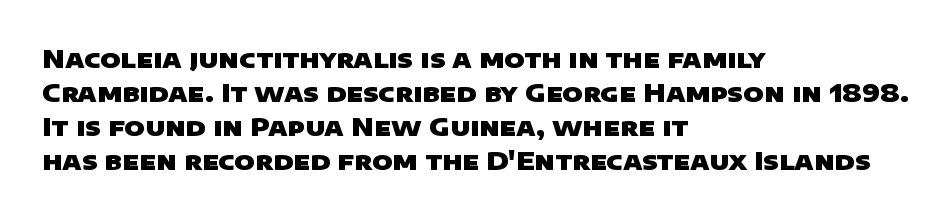
Q: Is the text bold? A: Yes.
Q: Is the text underlined? A: No.
Q: How is the paragraph aligned? A: Left-aligned.
Q: Is the spacing between letters normal or unusually wide? A: Normal.
Q: Is the spacing between lines tight, normal or loose? A: Normal.
